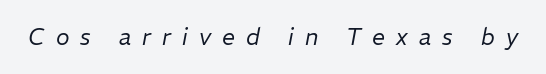
Emphasis-style slanted type is in use. The space directly below the letters is spotless. Counters stay open thanks to moderate or lighter strokes. Someone cranked the tracking dial way up on this one.
